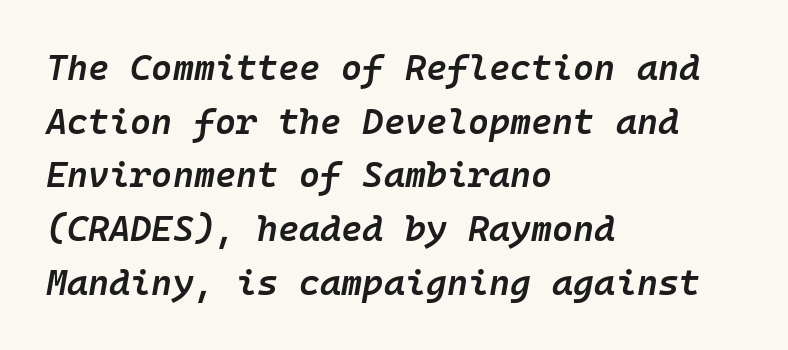
What stands out about the letter spacing? Nothing — it is the standard amount. Think of a typewriter: that constant character pitch is what you see here. Typographic density is moderately raised because the face is semibold. Whoever set this chose a conventional vertical rhythm. Is the block centered? No — it sits flush against the left margin. Rendered with sloped, italic letterforms.
